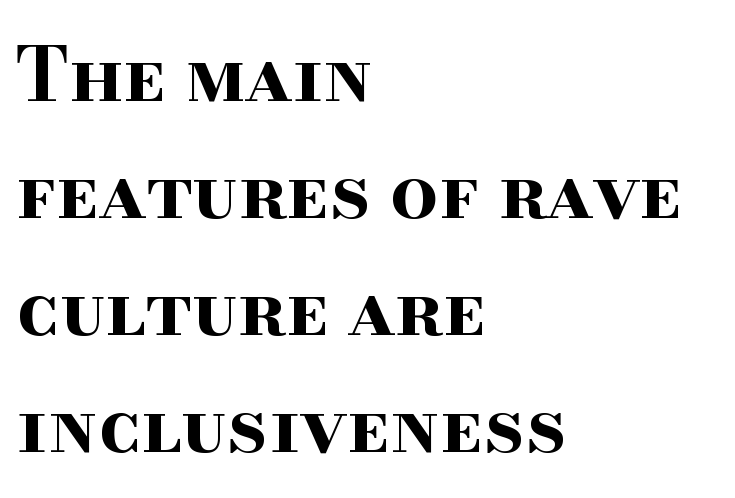
{"serif": "yes", "italic": "no", "bold": "yes", "weight": "bold", "width": "wide", "stroke_contrast": "high", "x_height": "small", "monospaced": "no", "underline": "no", "align": "left", "line_spacing": "normal", "line_spacing_ratio": 1.56, "letter_spacing": "normal", "letter_spacing_em": 0.0, "glyph_px": 75}
